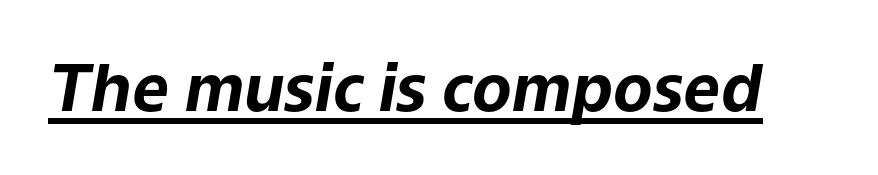
{"italic": "yes", "lean": "right", "slant_degrees": 9, "bold": "yes", "weight": "bold", "width": "normal", "stroke_contrast": "low", "x_height": "medium", "monospaced": "no", "underline": "yes", "letter_spacing": "normal", "letter_spacing_em": 0.0, "glyph_px": 65}
